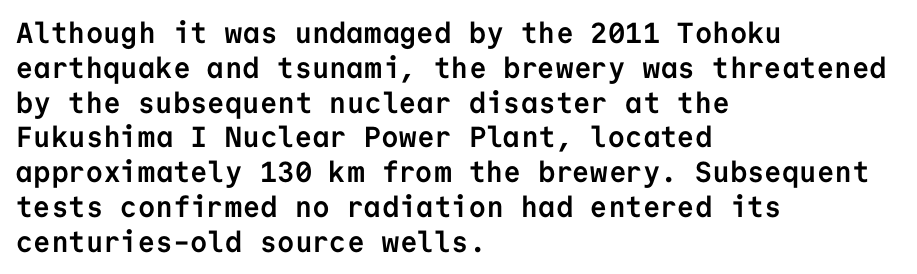
The image shows 29 px semibold sans-serif type, upright, monospaced; set left-aligned, line spacing 1.2x, normal letter spacing, not underlined; low stroke contrast and a medium x-height.
